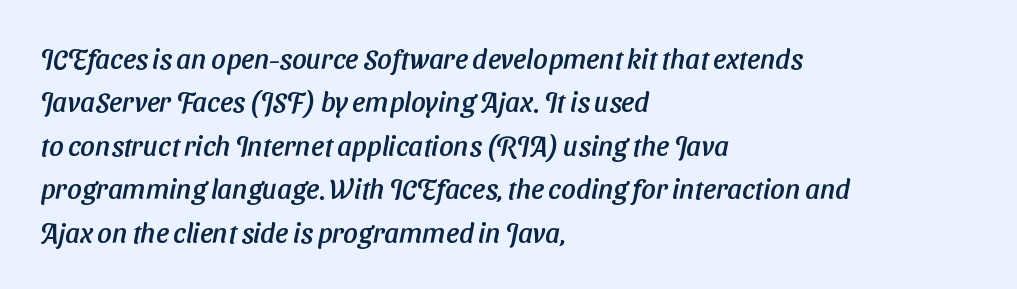
{"serif": "no", "width": "normal", "stroke_contrast": "low", "x_height": "medium", "monospaced": "no", "underline": "no", "align": "left", "line_spacing": "normal", "line_spacing_ratio": 1.55, "letter_spacing": "normal", "letter_spacing_em": 0.0, "glyph_px": 28}
